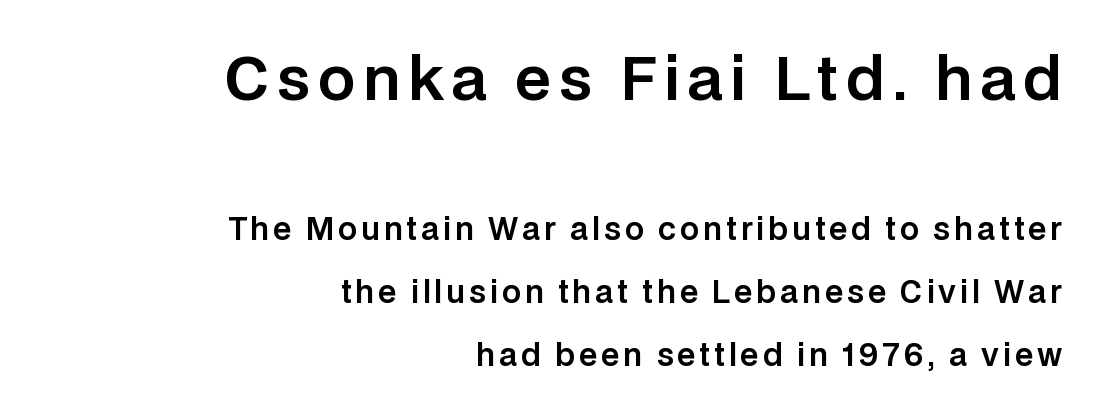
The image shows 59 px sans-serif type, upright; set right-aligned, loose line spacing (2.11x), not underlined; the first (top) block is 1.97x larger; low stroke contrast and a large x-height.
